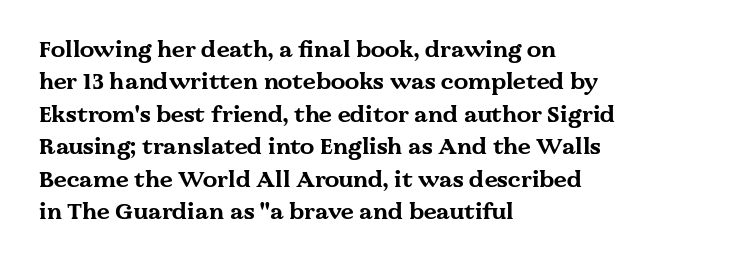
The space directly below the letters is spotless. A dark, heavy texture on the line: the type is bold. Every row of glyphs begins at an identical x-position on the left. Posture: vertical.
